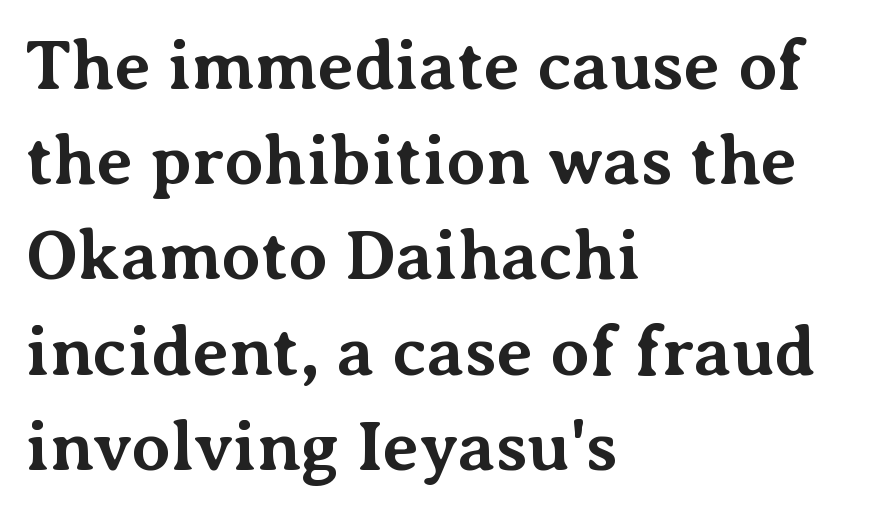
Leading matches the norm, producing a regular column. These lines are set flush left with a ragged right edge. Proportional: the letters do not fall into vertical columns. Spacing between characters is what you'd get straight out of the box.
